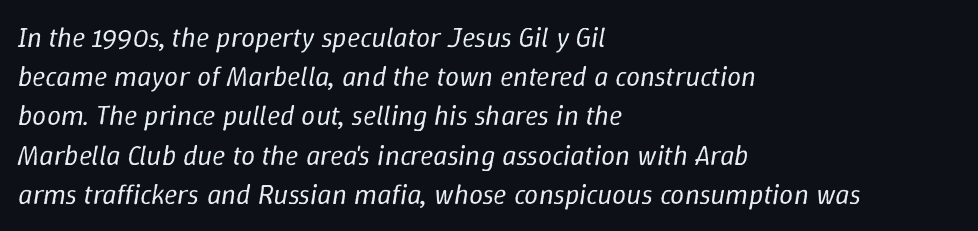
Think of a printed novel: that variable character pitch is what you see here. Underline: absent. Stem width sits at or under what a default text font uses. Leading matches the norm, producing a regular column. Notice how the passage keeps a crisp vertical edge on the left only. Looking at the ascenders, they clearly lean.
